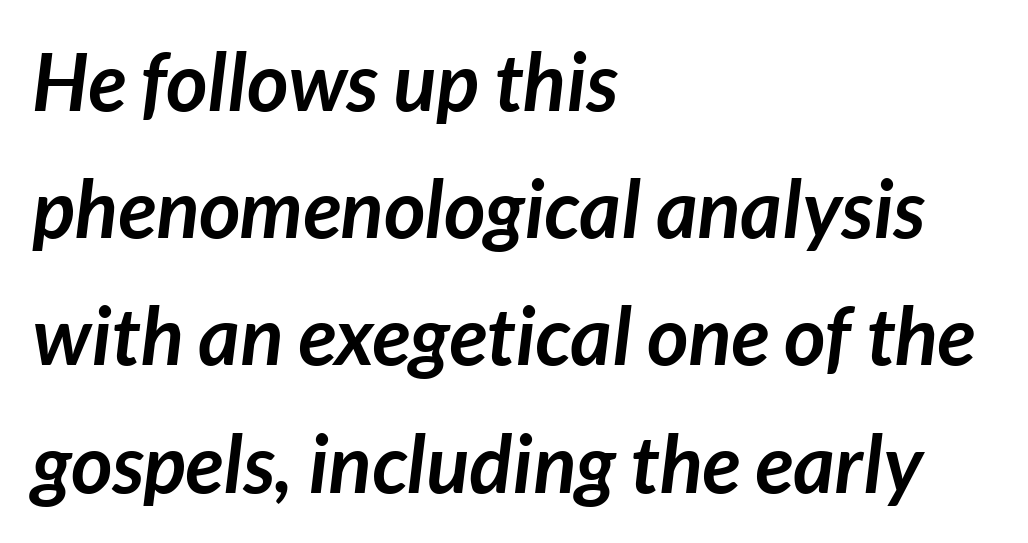
The image shows 80 px semibold type, italic (leaning right); set left-aligned, normal line spacing (1.59x), normal letter spacing, not underlined; low stroke contrast and a medium x-height.
